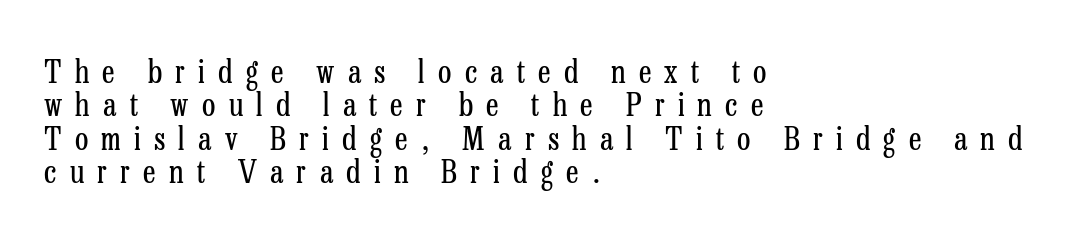
Q: Is the text bold? A: No.
Q: Is the text italic (slanted)? A: No, it is upright.
Q: Is the typeface a serif or a sans-serif typeface? A: Serif.
Q: Is the text underlined? A: No.
Q: How is the paragraph aligned? A: Left-aligned.
Q: Is the spacing between letters normal or unusually wide? A: Unusually wide.
Q: Is the spacing between lines tight, normal or loose? A: Tight.
Q: Width (condensed, normal, or wide)? A: Condensed.
Q: Stroke contrast? A: Low.
Q: x-height? A: Medium.
Q: Monospaced? A: No.
